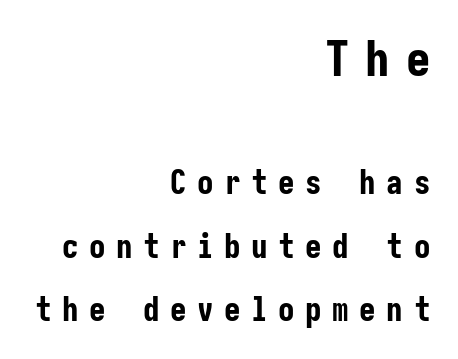
Q: Is the text bold? A: Yes.
Q: Is the text italic (slanted)? A: No, it is upright.
Q: Is the typeface a serif or a sans-serif typeface? A: Sans-serif.
Q: Is the text underlined? A: No.
Q: How is the paragraph aligned? A: Right-aligned.
Q: Is the spacing between letters normal or unusually wide? A: Unusually wide.
Q: Is the spacing between lines tight, normal or loose? A: Loose.
Q: Which block of text is set in a larger size, the first (top) or the second (bottom)? A: The first (top) one.
Q: Width (condensed, normal, or wide)? A: Condensed.
Q: Stroke contrast? A: Low.
Q: x-height? A: Medium.
